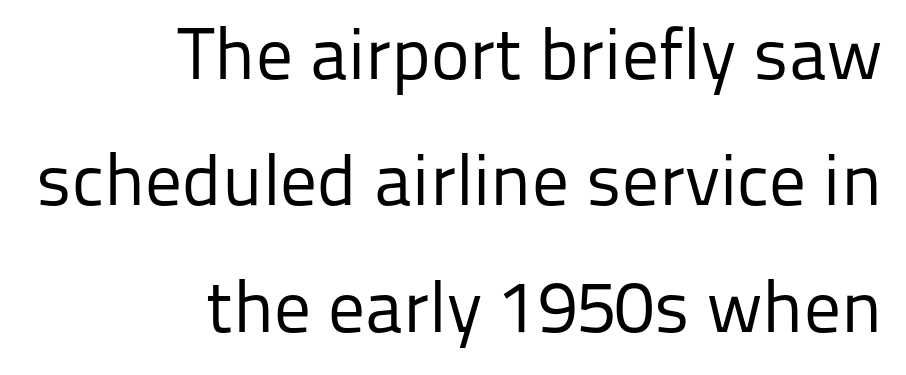
A roman cut, with each character standing at attention. Heft: none added — not bold. Honestly, the letter spacing is just normal — you wouldn't notice it. Just letters on the line, the space beneath them empty.
